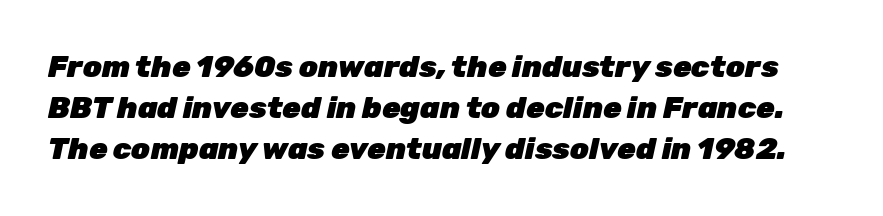
The rendering uses a moderate line-height, typical for paragraphs. Note the varied advance widths — an 'i' is clearly narrower than an 'm'. Chunky letters — that's bold for sure. This rendering features lettering with no underline. Honestly, the letter spacing is just normal — you wouldn't notice it. The font's italic variant was chosen for this text.
